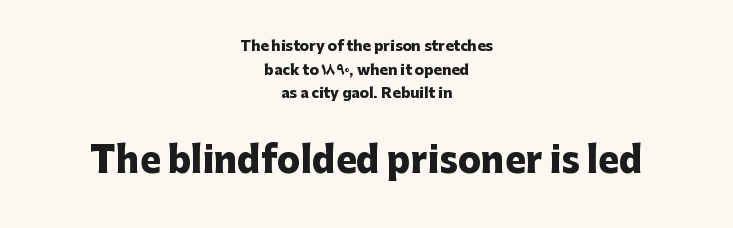
The image shows 35 px heavy sans-serif type, upright; set centered, normal line spacing (1.69x), normal letter spacing, not underlined; the second (bottom) block is 2.5x larger; low stroke contrast and a medium x-height.
